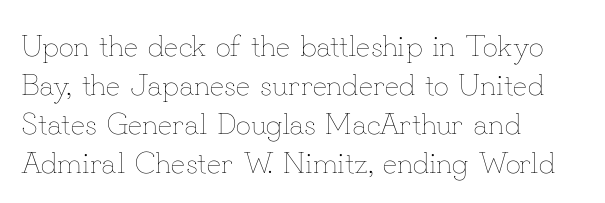
Q: Is the text bold? A: No.
Q: Is the text italic (slanted)? A: No, it is upright.
Q: Is the text underlined? A: No.
Q: How is the paragraph aligned? A: Left-aligned.
Q: Is the spacing between letters normal or unusually wide? A: Normal.
Q: Is the spacing between lines tight, normal or loose? A: Normal.
Q: Width (condensed, normal, or wide)? A: Normal.
Q: Stroke contrast? A: Low.
Q: x-height? A: Small.
Q: Monospaced? A: No.
